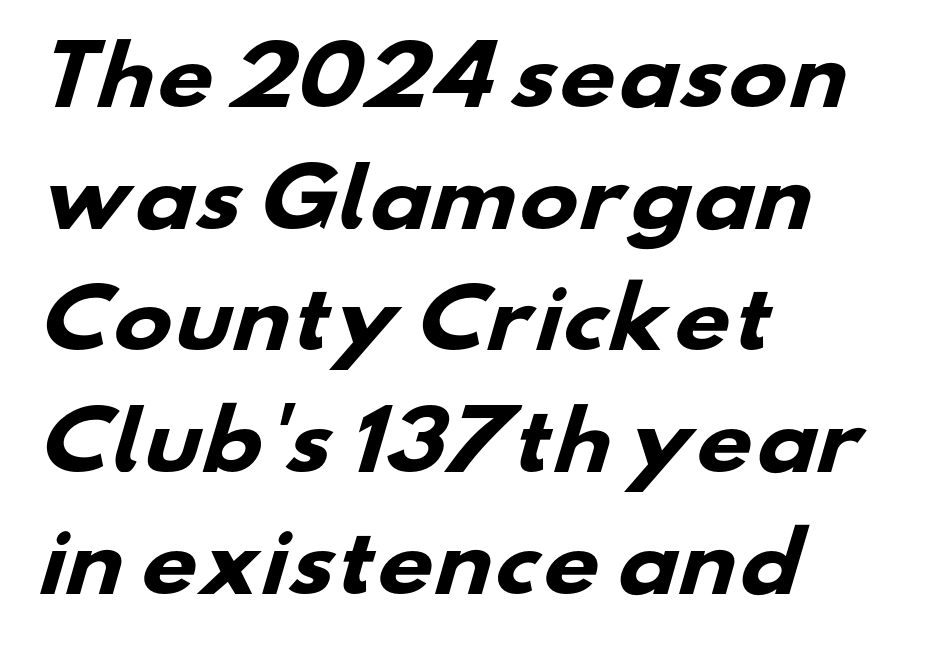
The image shows 79 px heavy, wide sans-serif type; set left-aligned, normal line spacing (1.54x), normal letter spacing, not underlined; low stroke contrast and a small x-height.
